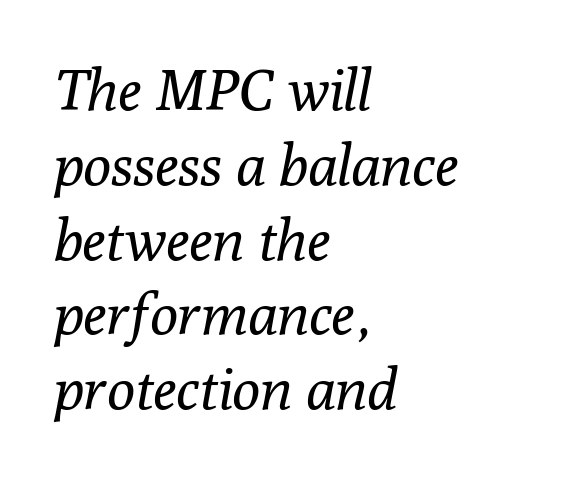
There's an unmistakable incline to the writing here. On a weight scale, this lands at 450 or below. Small tapered or slab feet sit at the stroke ends, so this counts as serif. Quick note: underline off.
